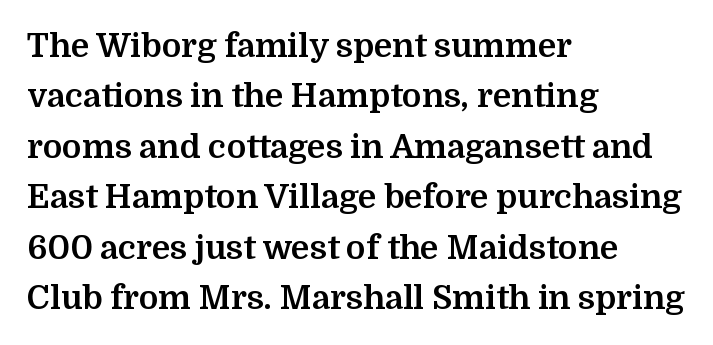
The image shows 33 px bold serif type, upright; set left-aligned, normal line spacing (1.53x), normal letter spacing, not underlined; medium stroke contrast and a medium x-height.
